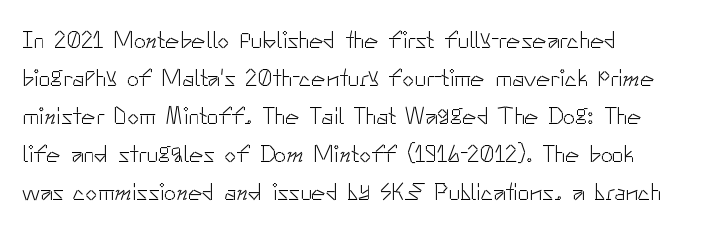
The image shows 24 px text type, upright; set left-aligned, normal line spacing (1.58x), normal letter spacing, not underlined.
